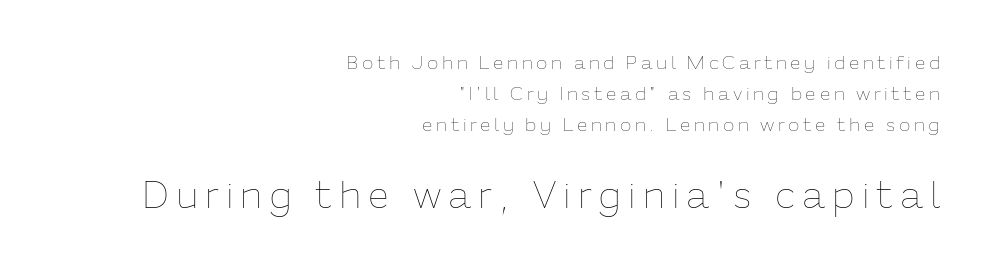
{"italic": "no", "bold": "no", "weight": "thin", "width": "normal", "stroke_contrast": "low", "x_height": "medium", "monospaced": "no", "underline": "no", "align": "right", "line_spacing": "normal", "line_spacing_ratio": 1.62, "larger_block": "second", "size_ratio": 2.0, "glyph_px": 38}
